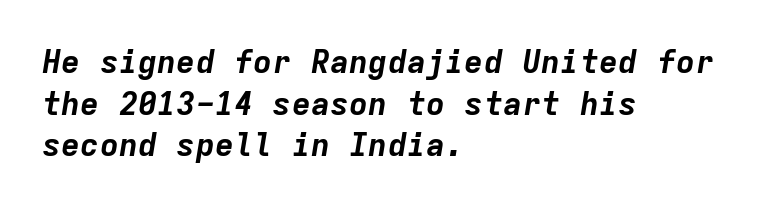
Q: Is the text bold? A: Yes.
Q: Is the text italic (slanted)? A: Yes, it leans right by about 9 degrees.
Q: Is the text underlined? A: No.
Q: How is the paragraph aligned? A: Left-aligned.
Q: Is the spacing between letters normal or unusually wide? A: Normal.
Q: Is the spacing between lines tight, normal or loose? A: Normal.
Q: Width (condensed, normal, or wide)? A: Normal.
Q: Stroke contrast? A: Low.
Q: x-height? A: Medium.
Q: Monospaced? A: Yes.
